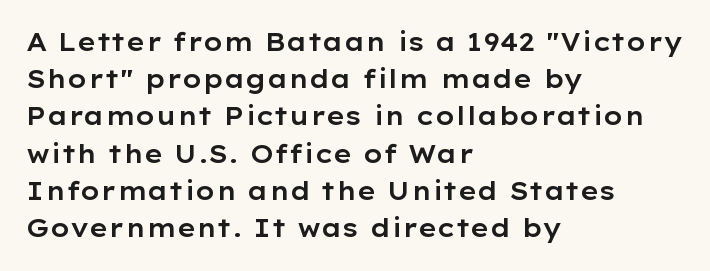
{"italic": "no", "underline": "no", "align": "left", "line_spacing": "normal", "line_spacing_ratio": 1.49, "letter_spacing": "normal", "letter_spacing_em": 0.0, "glyph_px": 25}
